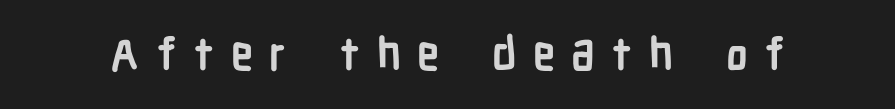
The image shows 45 px semibold, condensed sans-serif type, upright; set unusually wide letter spacing (+0.36 em), not underlined; low stroke contrast and a medium x-height.
